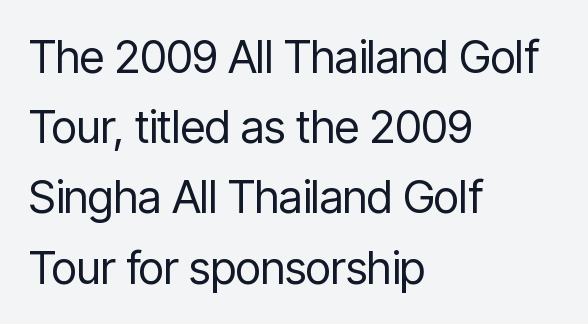
Q: Is the text bold? A: No.
Q: Is the text italic (slanted)? A: No, it is upright.
Q: Is the typeface a serif or a sans-serif typeface? A: Sans-serif.
Q: Is the text underlined? A: No.
Q: How is the paragraph aligned? A: Left-aligned.
Q: Is the spacing between letters normal or unusually wide? A: Normal.
Q: Is the spacing between lines tight, normal or loose? A: Normal.
Q: Width (condensed, normal, or wide)? A: Condensed.
Q: Stroke contrast? A: Low.
Q: x-height? A: Medium.
Q: Monospaced? A: No.
